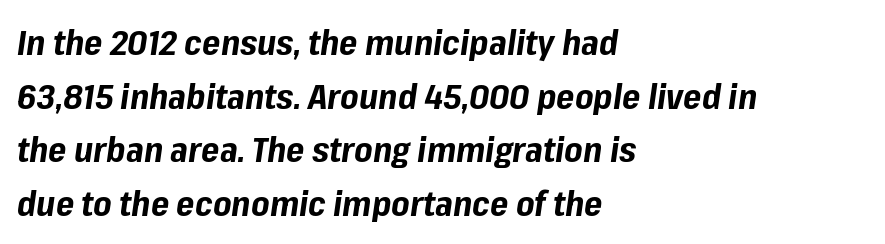
{"italic": "yes", "lean": "right", "slant_degrees": 8, "bold": "yes", "weight": "bold", "width": "normal", "stroke_contrast": "low", "x_height": "medium", "monospaced": "no", "underline": "no", "align": "left", "line_spacing": "normal", "line_spacing_ratio": 1.53, "letter_spacing": "normal", "letter_spacing_em": 0.0, "glyph_px": 35}
